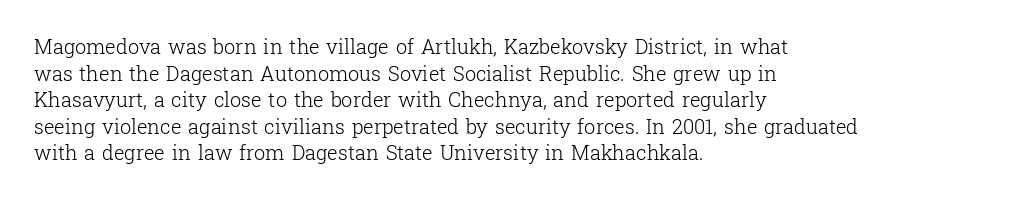
Q: Is the text bold? A: No.
Q: Is the text italic (slanted)? A: No, it is upright.
Q: Is the text underlined? A: No.
Q: How is the paragraph aligned? A: Left-aligned.
Q: Is the spacing between letters normal or unusually wide? A: Normal.
Q: Is the spacing between lines tight, normal or loose? A: Normal.
